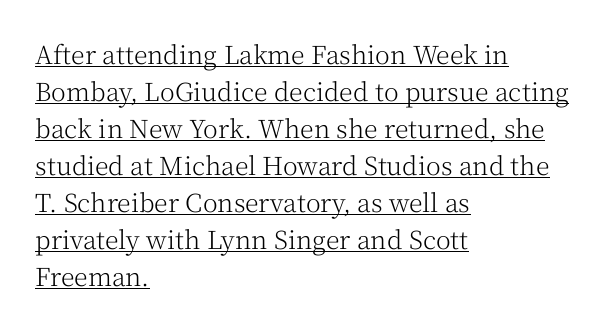
The image shows 25 px text type, upright; set left-aligned, normal line spacing (1.48x), normal letter spacing, underlined.
